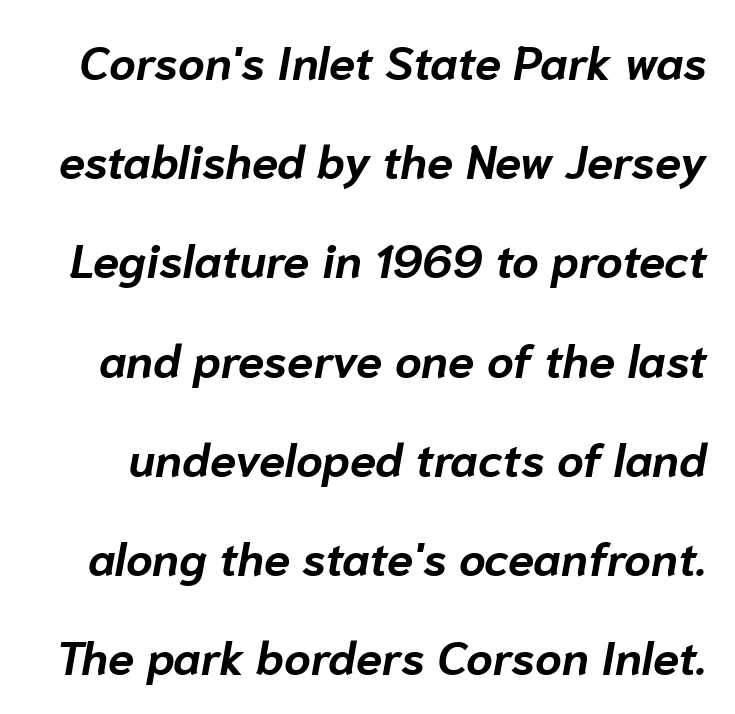
Q: Is the text bold? A: Yes.
Q: Is the text italic (slanted)? A: Yes, it leans right by about 10 degrees.
Q: Is the text underlined? A: No.
Q: Is the spacing between letters normal or unusually wide? A: Normal.
Q: Is the spacing between lines tight, normal or loose? A: Loose.
Q: Width (condensed, normal, or wide)? A: Normal.
Q: Stroke contrast? A: Low.
Q: x-height? A: Medium.
Q: Monospaced? A: No.
